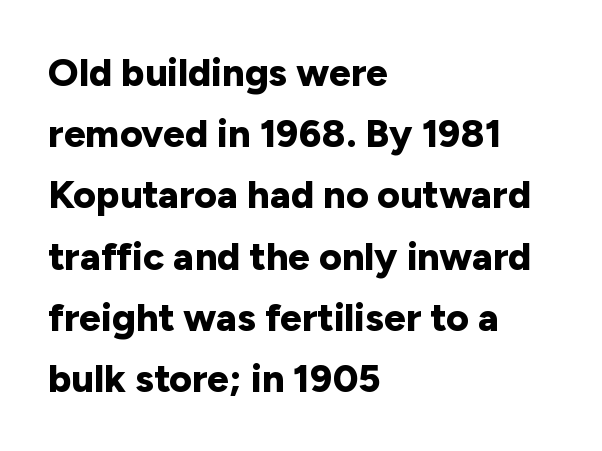
Q: Is the text bold? A: Yes.
Q: Is the text italic (slanted)? A: No, it is upright.
Q: Is the typeface a serif or a sans-serif typeface? A: Sans-serif.
Q: Is the text underlined? A: No.
Q: How is the paragraph aligned? A: Left-aligned.
Q: Is the spacing between letters normal or unusually wide? A: Normal.
Q: Is the spacing between lines tight, normal or loose? A: Normal.
Q: Width (condensed, normal, or wide)? A: Normal.
Q: Stroke contrast? A: Low.
Q: x-height? A: Medium.
Q: Monospaced? A: No.
